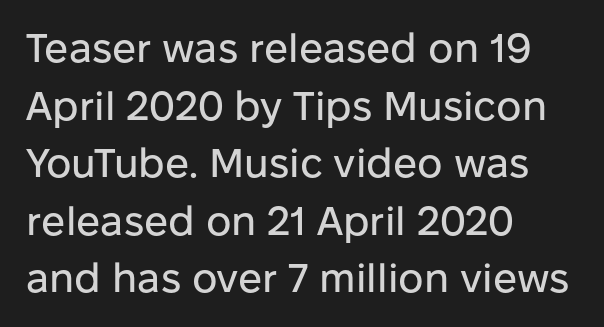
{"serif": "no", "italic": "no", "width": "normal", "stroke_contrast": "low", "x_height": "medium", "monospaced": "no", "underline": "no", "align": "left", "line_spacing": "normal", "line_spacing_ratio": 1.44, "letter_spacing": "normal", "letter_spacing_em": 0.0, "glyph_px": 40}
